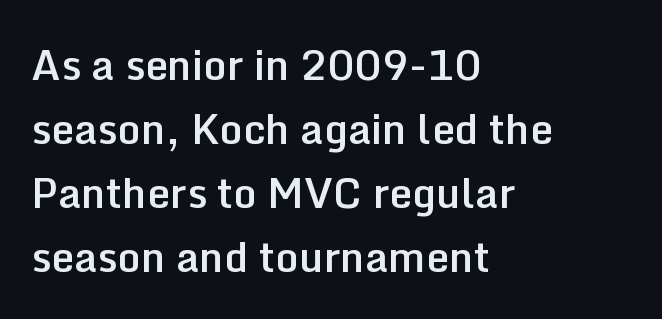
Q: Is the text bold? A: Semi-bold.
Q: Is the text italic (slanted)? A: No, it is upright.
Q: Is the typeface a serif or a sans-serif typeface? A: Sans-serif.
Q: Is the text underlined? A: No.
Q: How is the paragraph aligned? A: Left-aligned.
Q: Is the spacing between letters normal or unusually wide? A: Normal.
Q: Is the spacing between lines tight, normal or loose? A: Normal.
Q: Width (condensed, normal, or wide)? A: Normal.
Q: Stroke contrast? A: Low.
Q: x-height? A: Medium.
Q: Monospaced? A: No.
